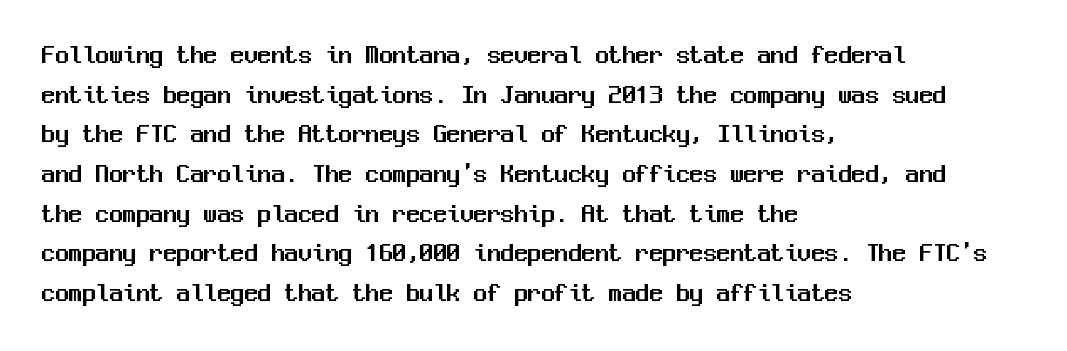
The image shows 27 px text type, upright; set left-aligned, normal line spacing (1.47x), normal letter spacing, not underlined.
